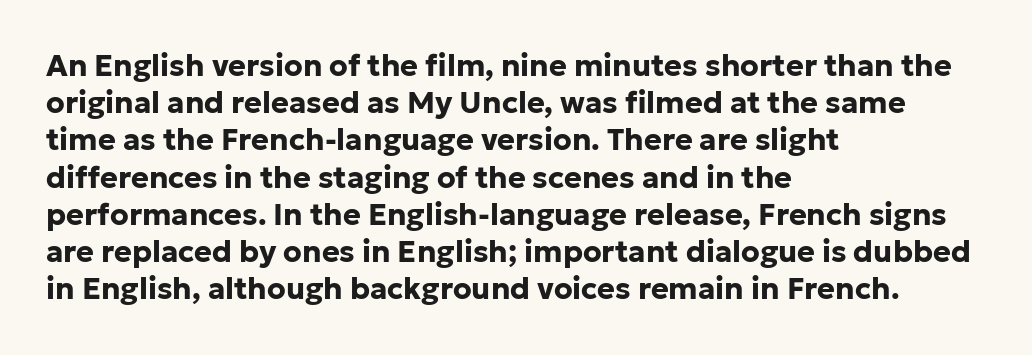
Strong, thick strokes mark this as bold type. You can tell it's not italic because the verticals are truly vertical. Unlike a traditional serif, this face leaves its strokes unadorned. Do the characters align in a grid? No, the font is proportional. Is the letter spacing exaggerated? No — it looks like the ordinary default. Bare-footed words on every line.
